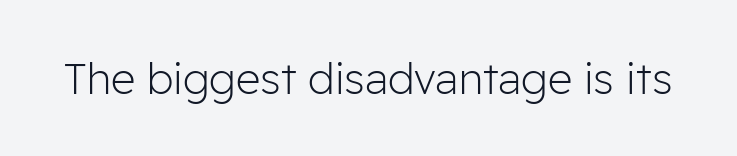
{"serif": "no", "italic": "no", "bold": "no", "weight": "light", "width": "normal", "stroke_contrast": "low", "x_height": "medium", "monospaced": "no", "underline": "no", "letter_spacing": "normal", "letter_spacing_em": 0.0, "glyph_px": 43}
